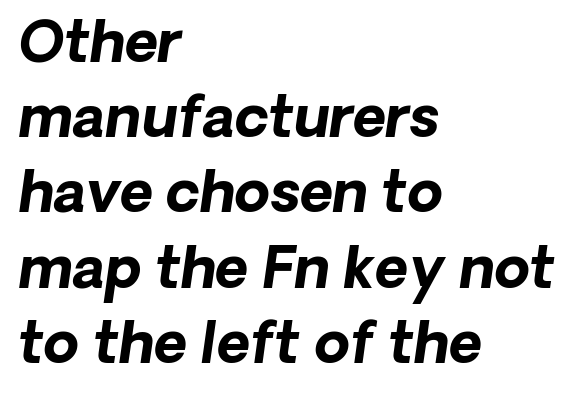
Q: Is the text bold? A: Yes.
Q: Is the text italic (slanted)? A: Yes, it leans right by about 8 degrees.
Q: Is the text underlined? A: No.
Q: How is the paragraph aligned? A: Left-aligned.
Q: Is the spacing between letters normal or unusually wide? A: Normal.
Q: Is the spacing between lines tight, normal or loose? A: Normal.
Q: Width (condensed, normal, or wide)? A: Normal.
Q: Stroke contrast? A: Low.
Q: x-height? A: Medium.
Q: Monospaced? A: No.
